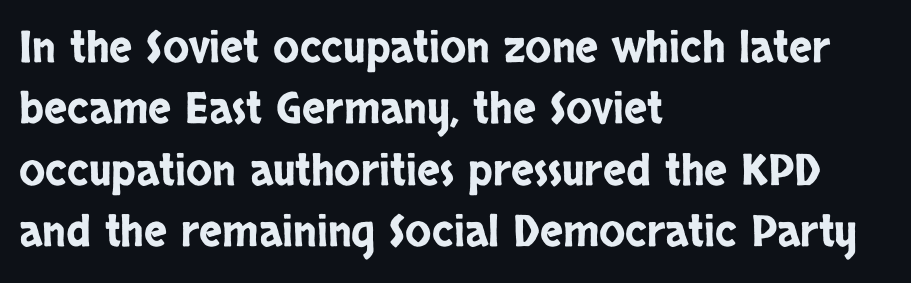
The image shows 43 px condensed sans-serif type, upright; set left-aligned, normal line spacing (1.43x), normal letter spacing, not underlined; low stroke contrast and a large x-height.
